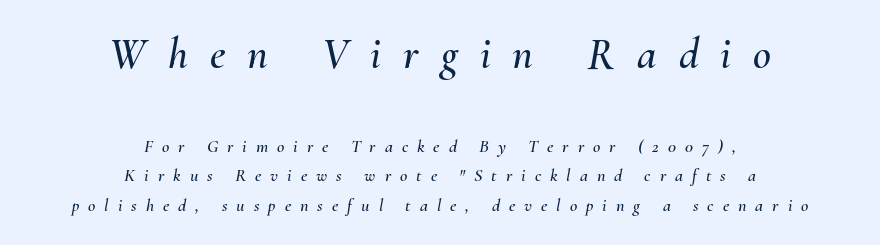
Each line is balanced around a shared central axis. You get the large type first, then a drop to smaller type. This rendering widens character spacing well past its baseline value. The axis of the letterforms is tilted away from vertical.
